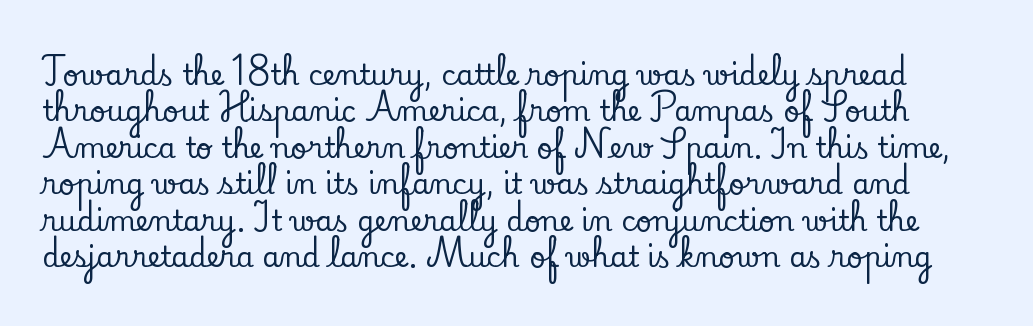
The image shows 28 px serif type, upright; set normal line spacing (1.3x), normal letter spacing, not underlined; low stroke contrast and a small x-height.
